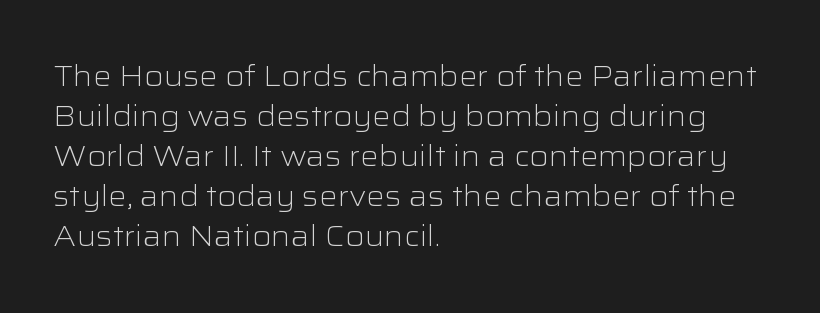
Q: Is the text bold? A: No.
Q: Is the text italic (slanted)? A: No, it is upright.
Q: Is the typeface a serif or a sans-serif typeface? A: Sans-serif.
Q: Is the text underlined? A: No.
Q: How is the paragraph aligned? A: Left-aligned.
Q: Is the spacing between letters normal or unusually wide? A: Normal.
Q: Is the spacing between lines tight, normal or loose? A: Normal.
Q: Width (condensed, normal, or wide)? A: Wide.
Q: Stroke contrast? A: Low.
Q: x-height? A: Medium.
Q: Monospaced? A: No.
